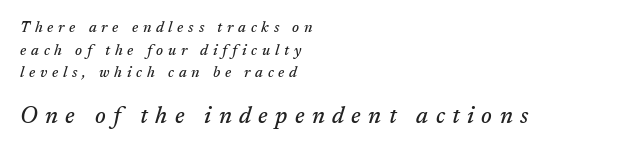
{"italic": "yes", "lean": "right", "slant_degrees": 17, "underline": "no", "align": "left", "line_spacing": "normal", "line_spacing_ratio": 1.51, "letter_spacing": "wide", "letter_spacing_em": 0.32, "larger_block": "second", "size_ratio": 1.53, "glyph_px": 23}
